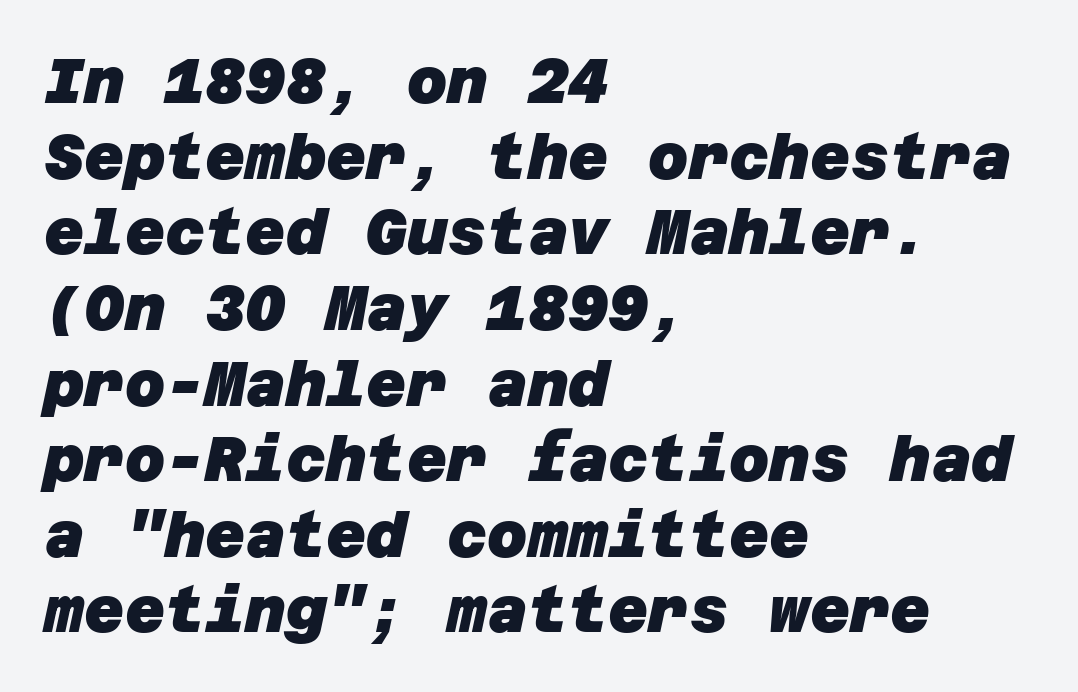
The image shows 62 px heavy sans-serif type; set left-aligned, line spacing 1.22x, normal letter spacing, not underlined; low stroke contrast and a large x-height.
